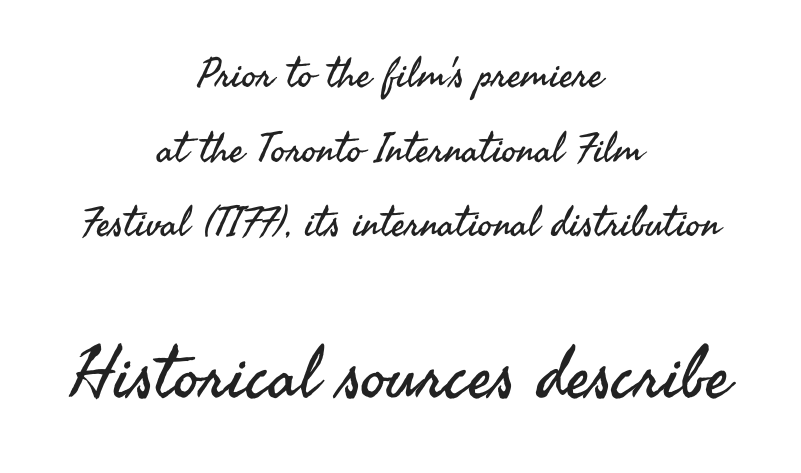
Q: Is the text bold? A: No.
Q: Is the text italic (slanted)? A: Yes.
Q: Is the typeface a serif or a sans-serif typeface? A: Sans-serif.
Q: Is the text underlined? A: No.
Q: How is the paragraph aligned? A: Centered.
Q: Is the spacing between letters normal or unusually wide? A: Normal.
Q: Which block of text is set in a larger size, the first (top) or the second (bottom)? A: The second (bottom) one.
Q: Width (condensed, normal, or wide)? A: Normal.
Q: Stroke contrast? A: Medium.
Q: x-height? A: Small.
Q: Monospaced? A: No.
